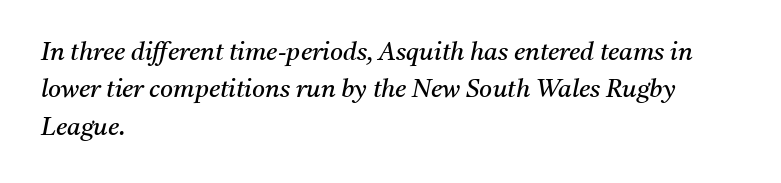
The image shows 25 px text type, italic (leaning right); set left-aligned, normal line spacing (1.5x), normal letter spacing, not underlined.
